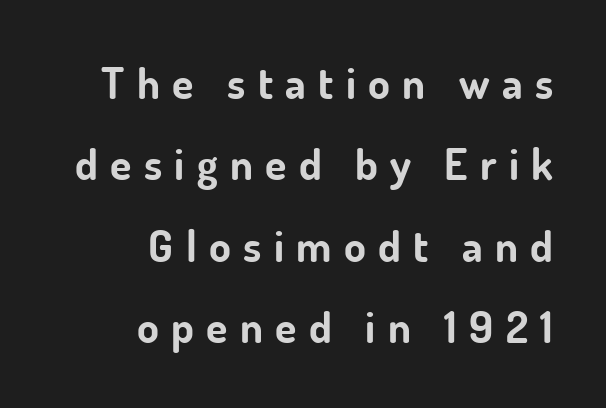
{"serif": "no", "italic": "no", "bold": "yes", "weight": "bold", "width": "normal", "stroke_contrast": "low", "x_height": "small", "monospaced": "no", "underline": "no", "align": "right", "line_spacing_ratio": 1.85, "letter_spacing": "wide", "letter_spacing_em": 0.28, "glyph_px": 44}
